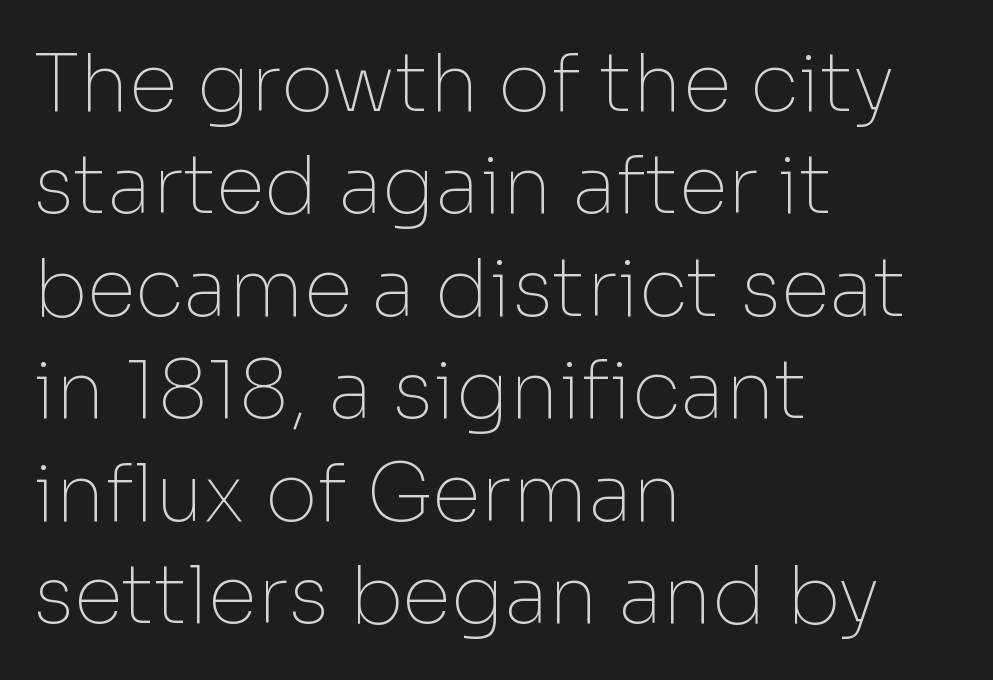
{"serif": "no", "italic": "no", "bold": "no", "weight": "thin", "width": "normal", "stroke_contrast": "low", "x_height": "medium", "monospaced": "no", "underline": "no", "align": "left", "line_spacing": "normal", "line_spacing_ratio": 1.28, "letter_spacing": "normal", "letter_spacing_em": 0.0, "glyph_px": 80}
